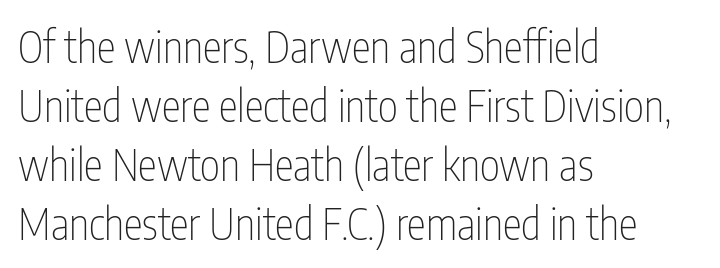
Q: Is the text bold? A: No.
Q: Is the text italic (slanted)? A: No, it is upright.
Q: Is the typeface a serif or a sans-serif typeface? A: Sans-serif.
Q: Is the text underlined? A: No.
Q: How is the paragraph aligned? A: Left-aligned.
Q: Is the spacing between letters normal or unusually wide? A: Normal.
Q: Is the spacing between lines tight, normal or loose? A: Normal.
Q: Width (condensed, normal, or wide)? A: Condensed.
Q: Stroke contrast? A: Low.
Q: x-height? A: Medium.
Q: Monospaced? A: No.
